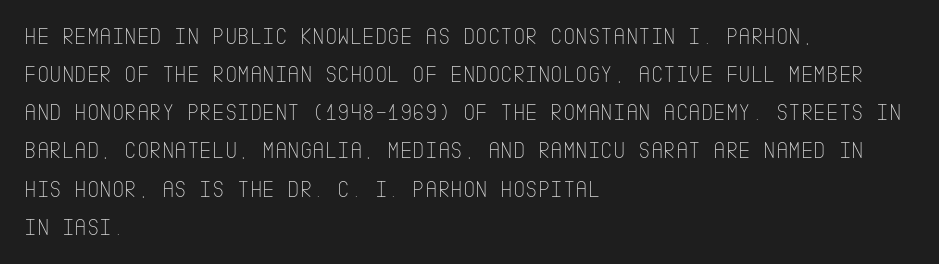
The image shows 24 px text type, upright; set left-aligned, normal line spacing (1.59x), normal letter spacing, not underlined.
